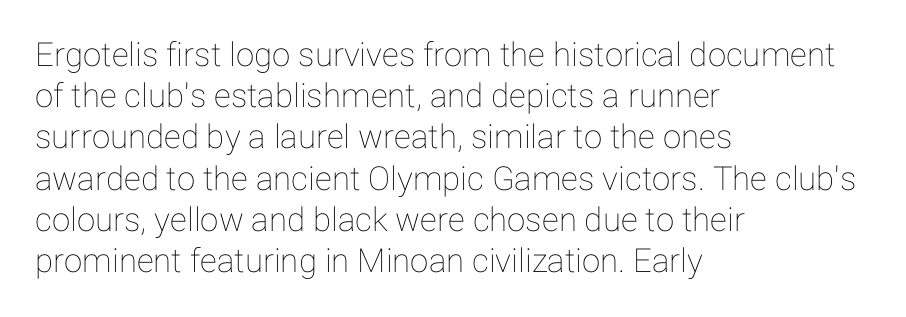
Plain, unruled lines of type. You could call the tracking neutral — neither tight nor loose. The block of text has a typical density, with ordinary space between rows. In terms of posture, this sample is upright. You could not count columns in this text — the font is proportionally spaced. A student would call this left alignment; a typographer would say flush left, rag right.
